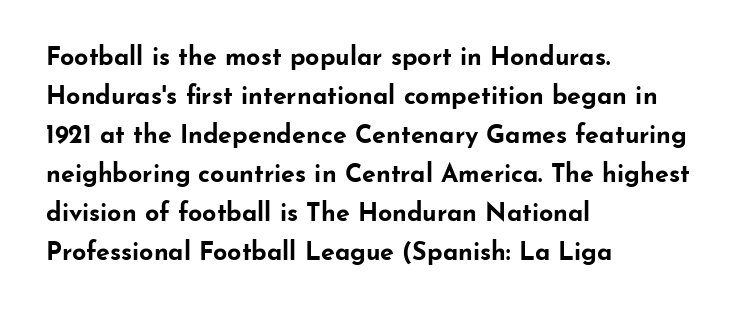
Vertical strokes here are truly vertical. In terms of letterspacing, this is plain default setting. This block has exactly the height ordinary leading produces. Pretty heavy lettering here — definitely bold.
